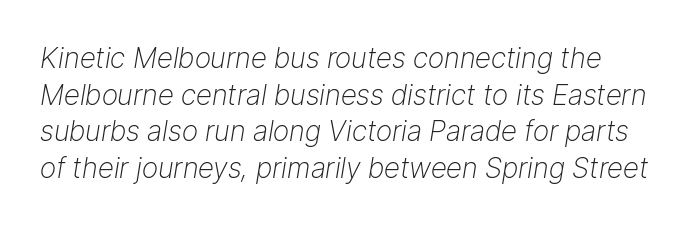
{"italic": "yes", "lean": "right", "slant_degrees": 9, "bold": "no", "weight": "light", "width": "normal", "stroke_contrast": "low", "x_height": "medium", "monospaced": "no", "underline": "no", "line_spacing": "normal", "line_spacing_ratio": 1.31, "letter_spacing": "normal", "letter_spacing_em": 0.0, "glyph_px": 28}
